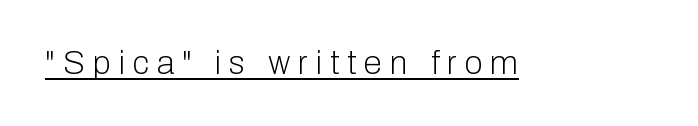
Character widths vary here, with narrow letters taking less room than wide ones. A typesetter would mark this as roman, not italic. Quick note: underline on. The gaps between neighbouring characters are conspicuously large. The face looks like a standard text weight, possibly lighter.
